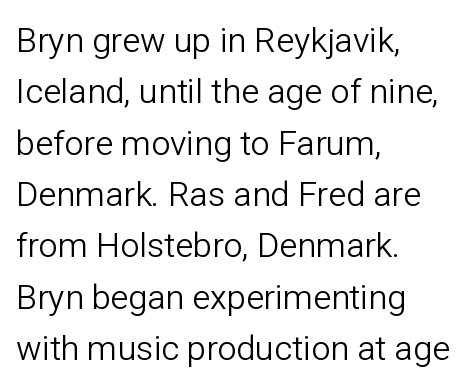
The image shows 34 px light sans-serif type, upright; set left-aligned, normal line spacing (1.51x), normal letter spacing, not underlined; low stroke contrast and a medium x-height.
